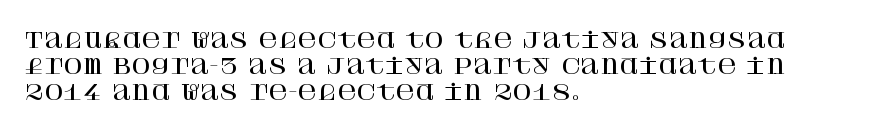
The typesetter chose a ragged-right arrangement here. The type sits square on the baseline with zero lean. There is no visible air inserted between adjacent glyphs. Has an underline been added? It has not.
